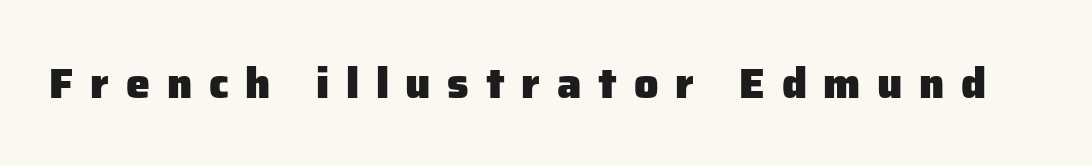
The image shows 43 px heavy sans-serif type, upright; set unusually wide letter spacing (+0.39 em), not underlined; low stroke contrast and a medium x-height.
